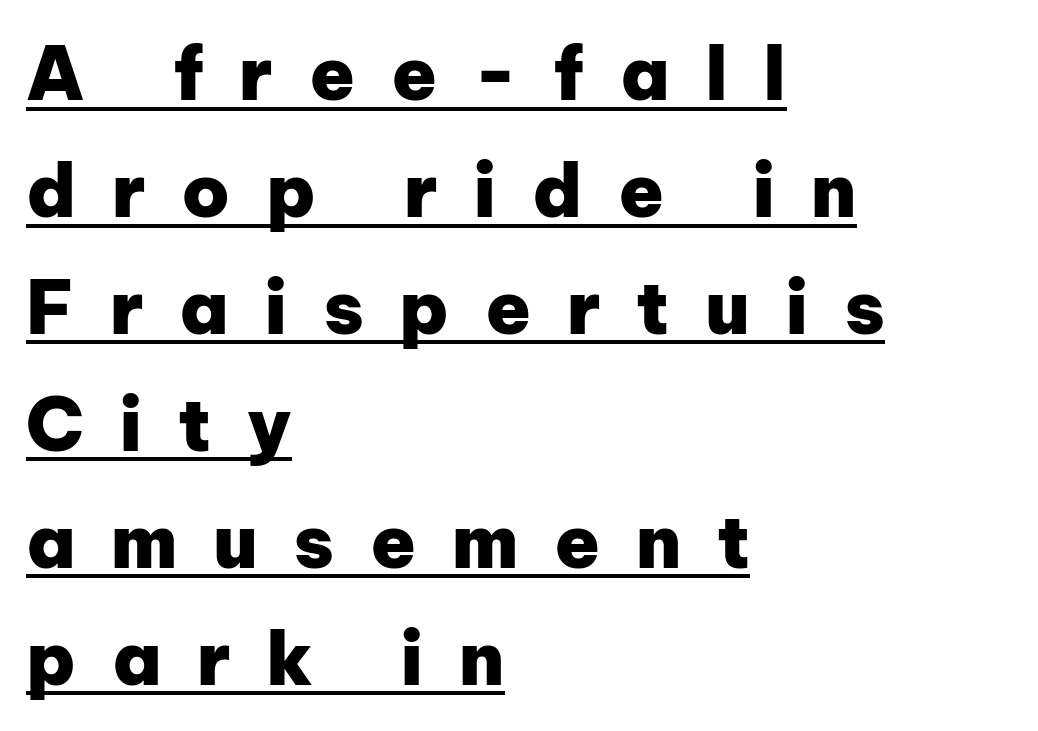
Q: Is the text bold? A: Yes.
Q: Is the text italic (slanted)? A: No, it is upright.
Q: Is the typeface a serif or a sans-serif typeface? A: Sans-serif.
Q: Is the text underlined? A: Yes.
Q: How is the paragraph aligned? A: Left-aligned.
Q: Is the spacing between letters normal or unusually wide? A: Unusually wide.
Q: Is the spacing between lines tight, normal or loose? A: Normal.
Q: Width (condensed, normal, or wide)? A: Normal.
Q: Stroke contrast? A: Low.
Q: x-height? A: Medium.
Q: Monospaced? A: No.
